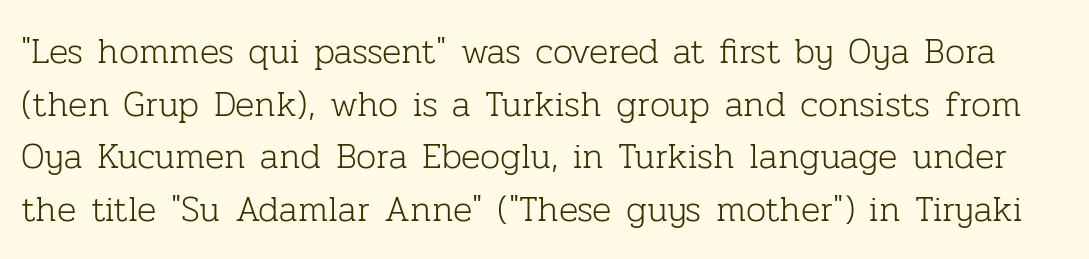
{"serif": "yes", "italic": "no", "bold": "no", "weight": "light", "width": "normal", "stroke_contrast": "low", "x_height": "medium", "monospaced": "no", "underline": "no", "line_spacing": "normal", "line_spacing_ratio": 1.46, "letter_spacing": "normal", "letter_spacing_em": 0.0, "glyph_px": 36}
